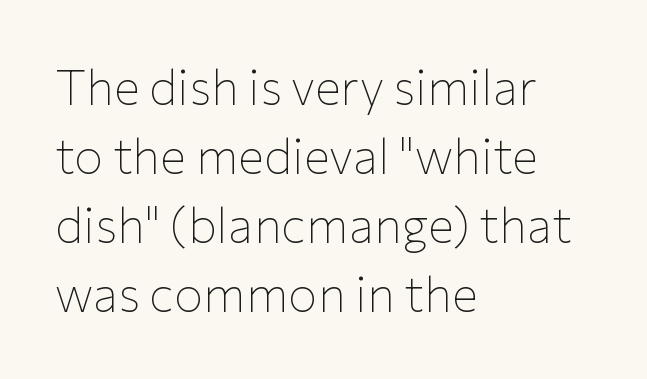
{"serif": "no", "italic": "no", "bold": "no", "weight": "thin", "width": "normal", "stroke_contrast": "low", "x_height": "medium", "monospaced": "no", "underline": "no", "align": "left", "line_spacing": "normal", "line_spacing_ratio": 1.41, "letter_spacing": "normal", "letter_spacing_em": 0.0, "glyph_px": 49}
